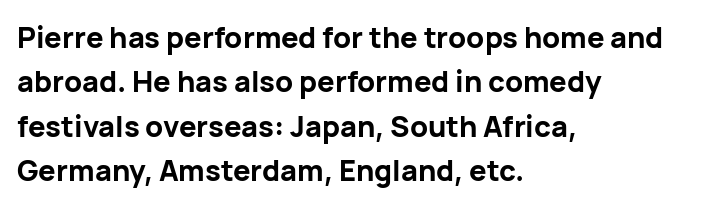
Q: Is the text bold? A: Yes.
Q: Is the text italic (slanted)? A: No, it is upright.
Q: Is the typeface a serif or a sans-serif typeface? A: Sans-serif.
Q: Is the text underlined? A: No.
Q: How is the paragraph aligned? A: Left-aligned.
Q: Is the spacing between letters normal or unusually wide? A: Normal.
Q: Is the spacing between lines tight, normal or loose? A: Normal.
Q: Width (condensed, normal, or wide)? A: Normal.
Q: Stroke contrast? A: Low.
Q: x-height? A: Medium.
Q: Monospaced? A: No.
